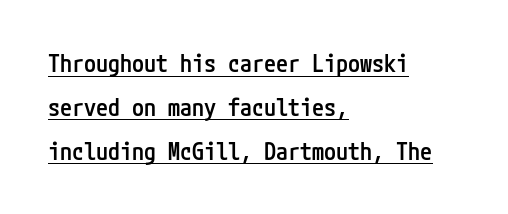
{"italic": "no", "bold": "semi", "underline": "yes", "align": "left", "line_spacing_ratio": 1.83, "letter_spacing": "normal", "letter_spacing_em": 0.0, "glyph_px": 24}
